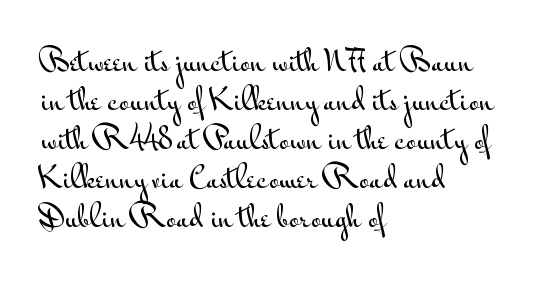
The image shows 28 px wide sans-serif type; set left-aligned, normal line spacing (1.39x), normal letter spacing, not underlined; medium stroke contrast and a small x-height.
